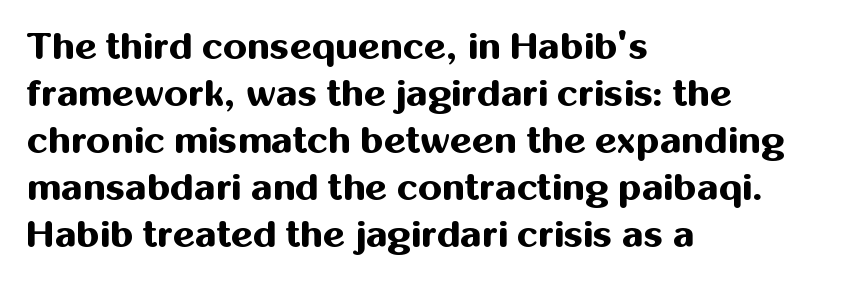
Heavy, bold letterforms. Leftover space on each line is placed entirely after the last word. Quick note: not italic, upright. The text was rendered using a sans face with plain stroke endings. This rendering leaves character spacing at its baseline value.
